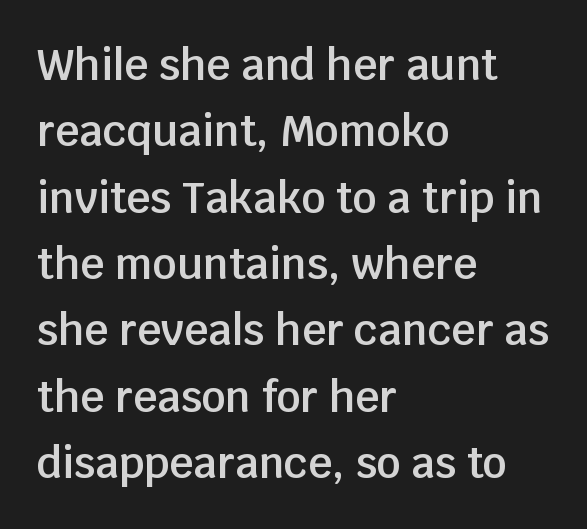
{"serif": "no", "italic": "no", "bold": "semi", "weight": "semibold", "width": "normal", "stroke_contrast": "low", "x_height": "large", "monospaced": "no", "underline": "no", "align": "left", "line_spacing": "normal", "line_spacing_ratio": 1.58, "letter_spacing": "normal", "letter_spacing_em": 0.0, "glyph_px": 42}
